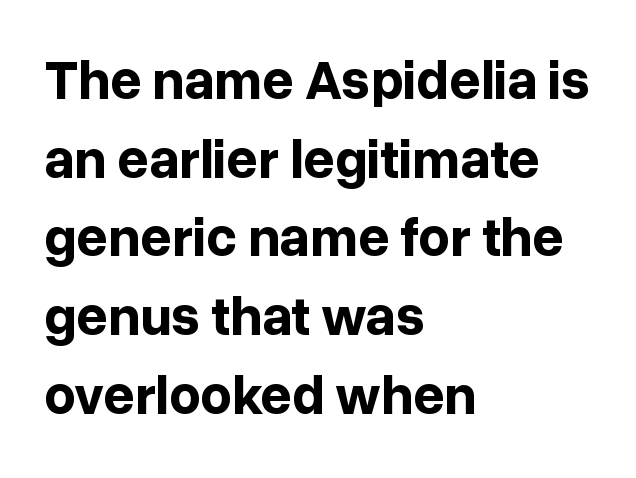
Q: Is the text bold? A: Yes.
Q: Is the text italic (slanted)? A: No, it is upright.
Q: Is the typeface a serif or a sans-serif typeface? A: Sans-serif.
Q: Is the text underlined? A: No.
Q: How is the paragraph aligned? A: Left-aligned.
Q: Is the spacing between letters normal or unusually wide? A: Normal.
Q: Is the spacing between lines tight, normal or loose? A: Normal.
Q: Width (condensed, normal, or wide)? A: Normal.
Q: Stroke contrast? A: Low.
Q: x-height? A: Medium.
Q: Monospaced? A: No.
